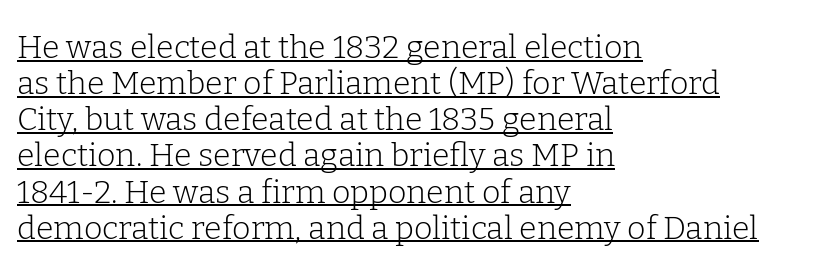
Q: Is the text bold? A: No.
Q: Is the text italic (slanted)? A: No, it is upright.
Q: Is the typeface a serif or a sans-serif typeface? A: Serif.
Q: Is the text underlined? A: Yes.
Q: How is the paragraph aligned? A: Left-aligned.
Q: Is the spacing between letters normal or unusually wide? A: Normal.
Q: Is the spacing between lines tight, normal or loose? A: Tight.
Q: Width (condensed, normal, or wide)? A: Normal.
Q: Stroke contrast? A: Low.
Q: x-height? A: Medium.
Q: Monospaced? A: No.
